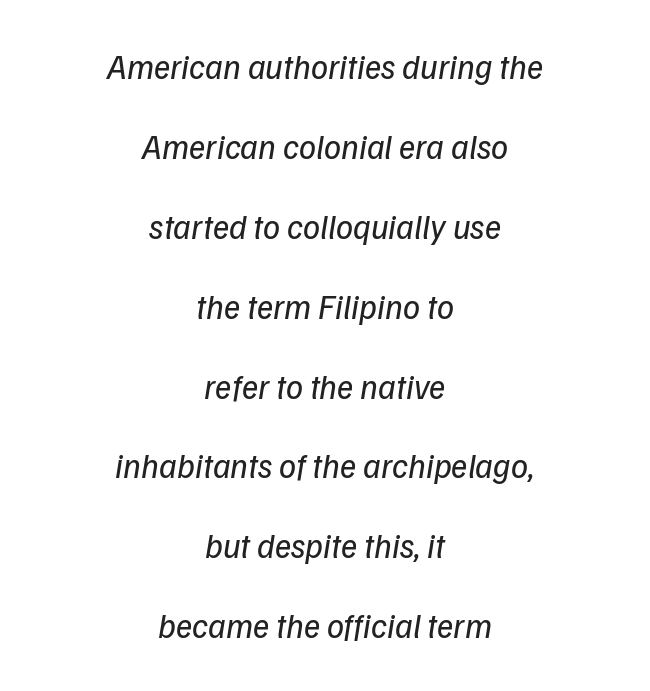
The image shows 34 px regular-weight sans-serif type; set centered, loose line spacing (2.35x), normal letter spacing, not underlined; low stroke contrast and a medium x-height.
